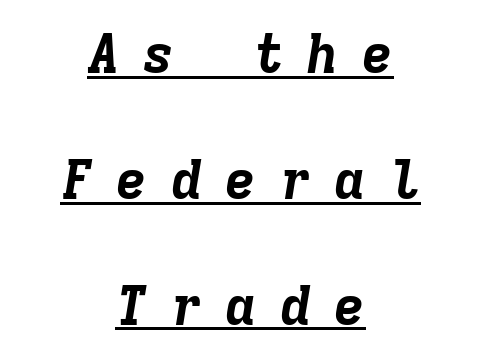
This sample trades compactness for vertical openness between lines. Honestly, the underline is the first thing you notice here. In terms of letterspacing, this is a distinctly airy, spread setting. Do the characters align in a grid? Yes, the font is monospaced.
